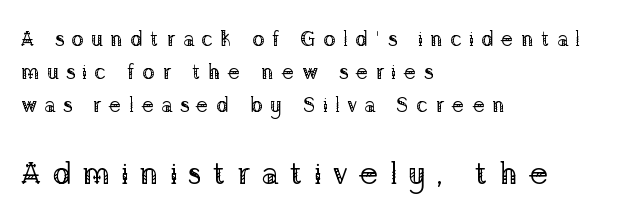
Q: Is the text bold? A: No.
Q: Is the text italic (slanted)? A: No, it is upright.
Q: Is the typeface a serif or a sans-serif typeface? A: Serif.
Q: Is the text underlined? A: No.
Q: How is the paragraph aligned? A: Left-aligned.
Q: Is the spacing between letters normal or unusually wide? A: Unusually wide.
Q: Is the spacing between lines tight, normal or loose? A: Normal.
Q: Which block of text is set in a larger size, the first (top) or the second (bottom)? A: The second (bottom) one.
Q: Width (condensed, normal, or wide)? A: Normal.
Q: Stroke contrast? A: Low.
Q: x-height? A: Medium.
Q: Monospaced? A: No.
